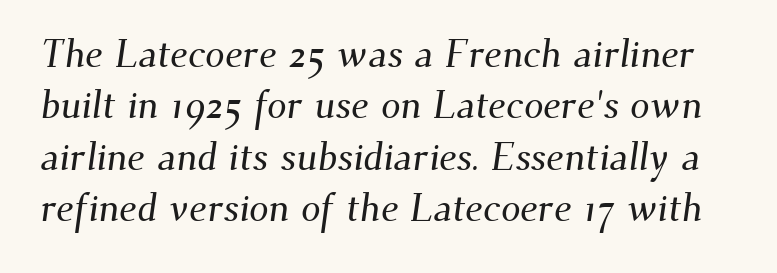
The image shows 39 px serif type; set normal line spacing (1.32x), normal letter spacing, not underlined; medium stroke contrast and a small x-height.
